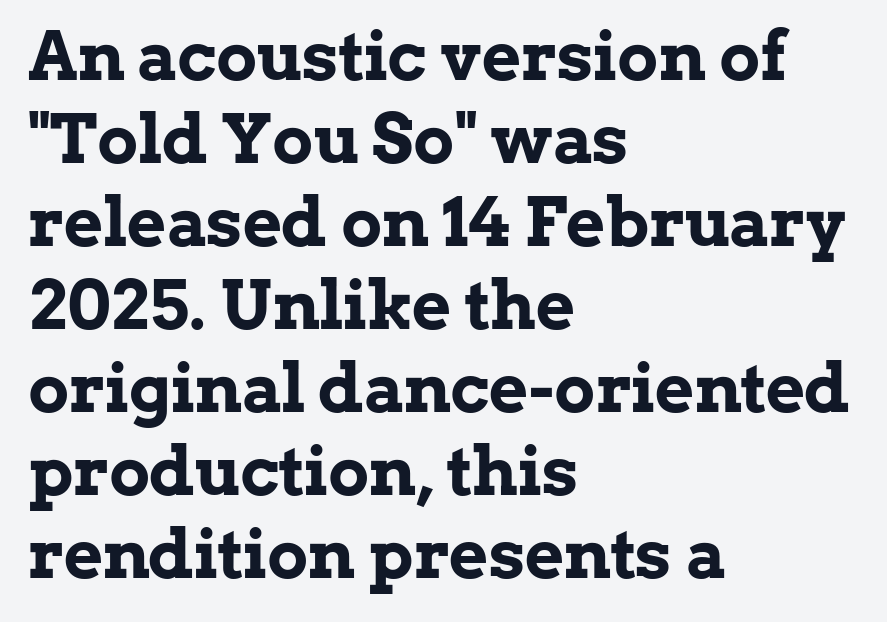
The image shows 68 px bold serif type, upright; set left-aligned, line spacing 1.22x, normal letter spacing, not underlined; low stroke contrast and a medium x-height.
